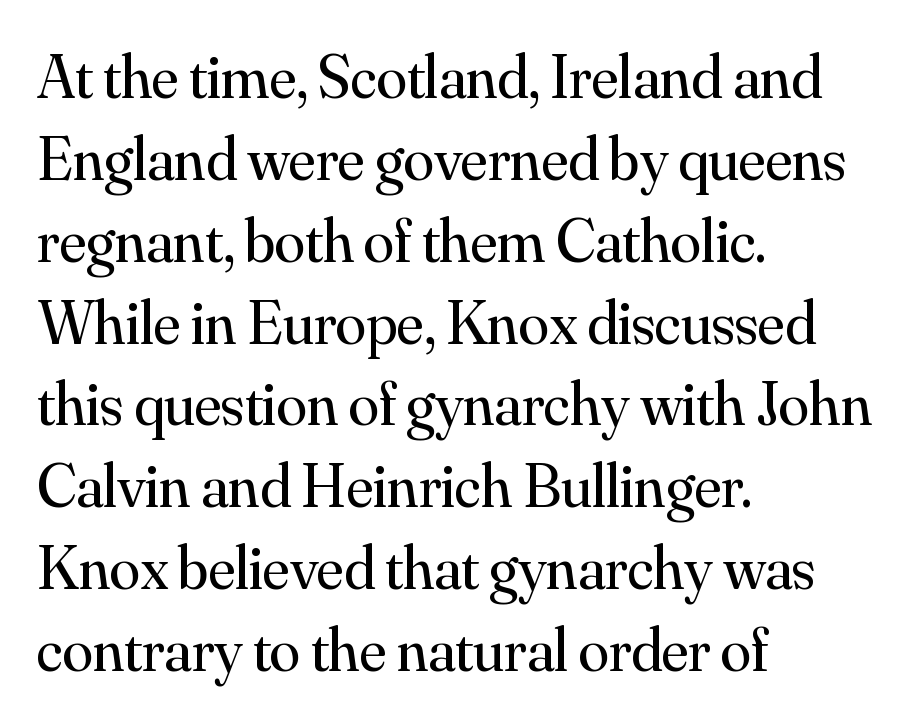
Notice how the passage keeps a crisp vertical edge on the left only. The cut favours lightness, reaching ordinary text weight at its darkest. Letters rest on an invisible, unmarked baseline. Letter spacing: default.
